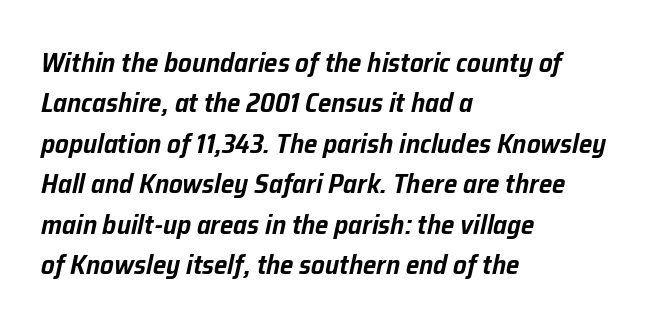
{"italic": "yes", "lean": "right", "slant_degrees": 12, "underline": "no", "align": "left", "line_spacing": "normal", "line_spacing_ratio": 1.5, "letter_spacing": "normal", "letter_spacing_em": 0.0, "glyph_px": 27}
